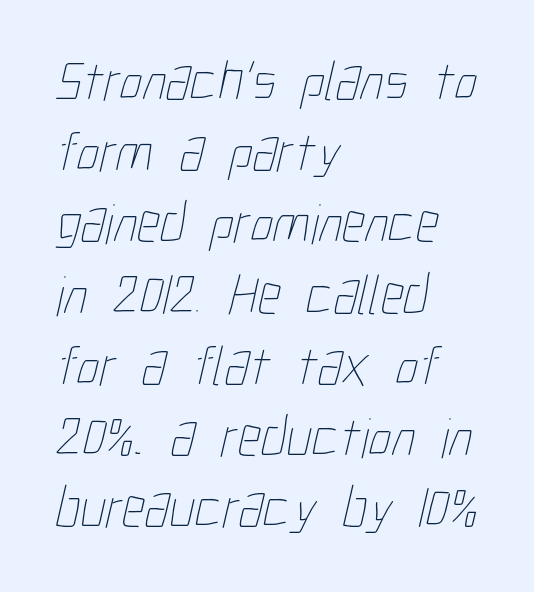
The image shows 57 px thin, condensed type; set left-aligned, normal line spacing (1.25x), normal letter spacing, not underlined; low stroke contrast and a medium x-height.
